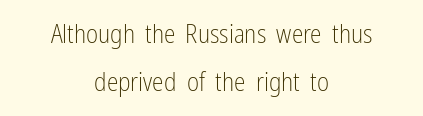
Q: Is the text bold? A: No.
Q: Is the text italic (slanted)? A: No, it is upright.
Q: Is the text underlined? A: No.
Q: How is the paragraph aligned? A: Centered.
Q: Is the spacing between letters normal or unusually wide? A: Normal.
